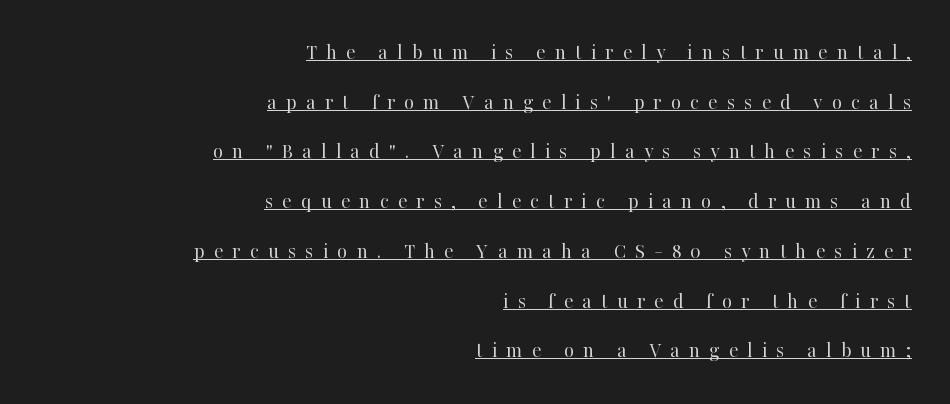
Q: Is the text bold? A: No.
Q: Is the text italic (slanted)? A: No, it is upright.
Q: Is the text underlined? A: Yes.
Q: How is the paragraph aligned? A: Right-aligned.
Q: Is the spacing between letters normal or unusually wide? A: Unusually wide.
Q: Is the spacing between lines tight, normal or loose? A: Loose.
